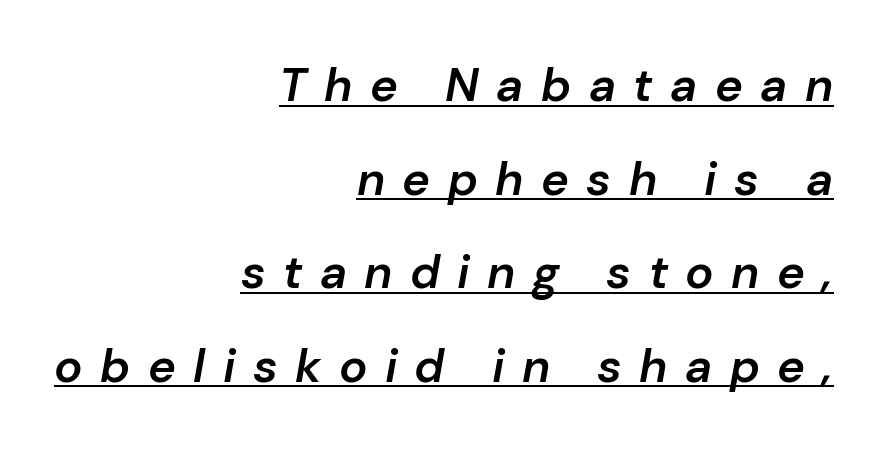
The image shows 47 px semibold type, italic (leaning right); set right-aligned, loose line spacing (1.99x), unusually wide letter spacing (+0.37 em), underlined; low stroke contrast and a medium x-height.
